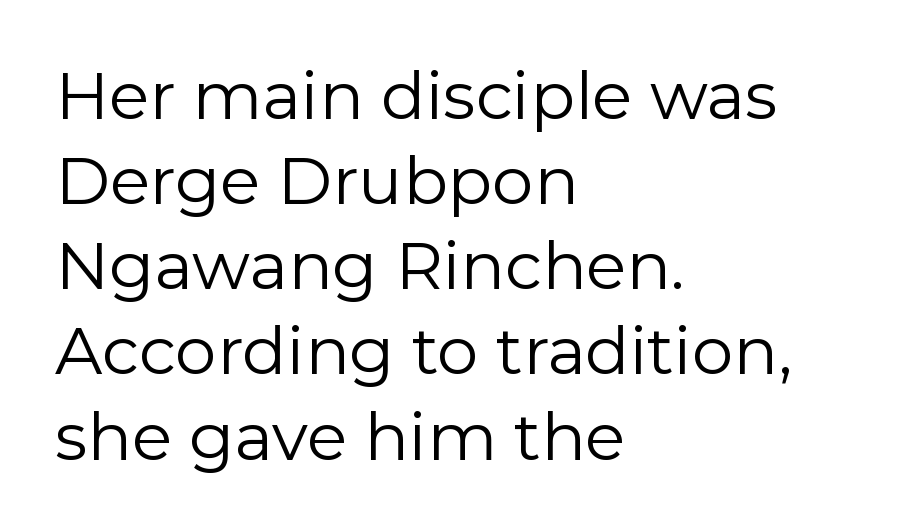
{"serif": "no", "italic": "no", "bold": "no", "weight": "regular", "width": "normal", "stroke_contrast": "low", "x_height": "medium", "monospaced": "no", "underline": "no", "align": "left", "line_spacing": "normal", "line_spacing_ratio": 1.29, "letter_spacing": "normal", "letter_spacing_em": 0.0, "glyph_px": 66}
